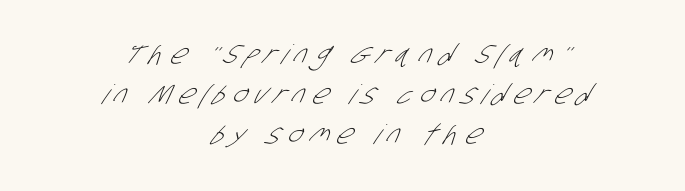
Every row of glyphs is offset so its center matches the block's center. Short note: letters widely spaced. The strip under each line holds only bare page. The vertical gap from one line to the next is medium. Nothing heavy about these letters — not bold at all.
